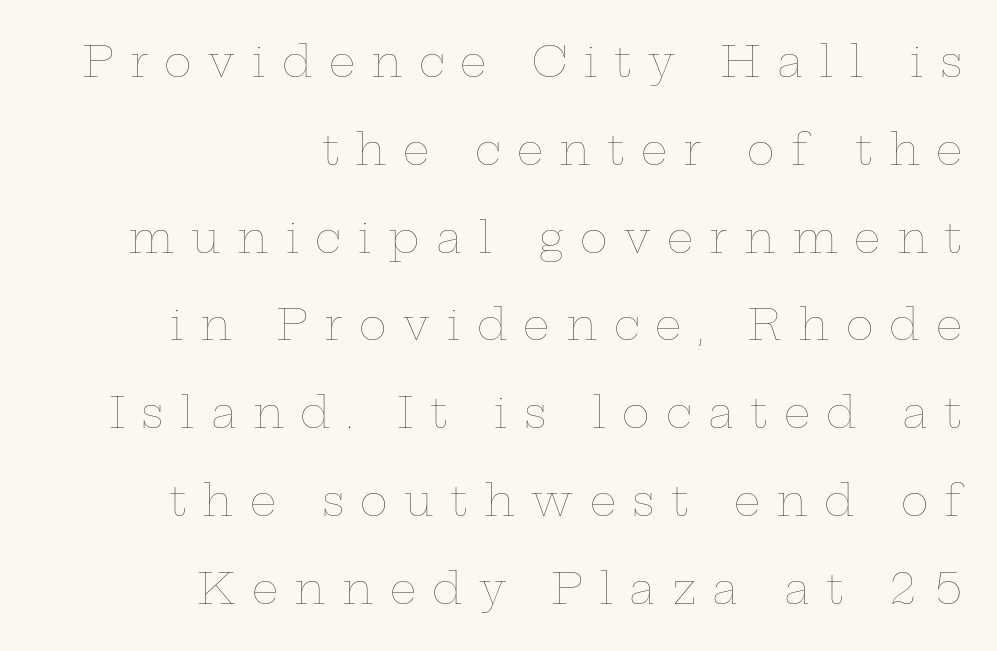
Q: Is the text bold? A: No.
Q: Is the text italic (slanted)? A: No, it is upright.
Q: Is the text underlined? A: No.
Q: How is the paragraph aligned? A: Right-aligned.
Q: Is the spacing between letters normal or unusually wide? A: Unusually wide.
Q: Is the spacing between lines tight, normal or loose? A: Loose.
Q: Width (condensed, normal, or wide)? A: Wide.
Q: Stroke contrast? A: Low.
Q: x-height? A: Medium.
Q: Monospaced? A: No.
